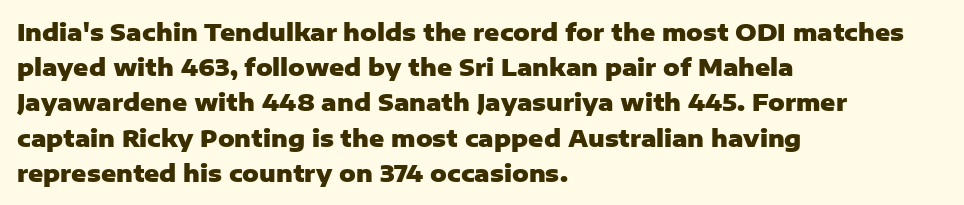
Each new line begins a customary step beneath the previous one. This rendering leaves character spacing at its baseline value. The lettering stays uniformly vertical, giving the passage a roman look. This rendering features lettering with no underline. A student would call this left alignment; a typographer would say flush left, rag right. Is the type bold? Yes — the strokes are clearly thick and heavy.
